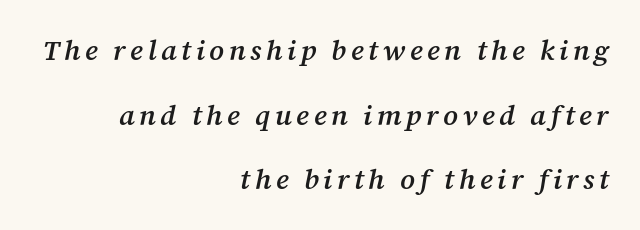
{"serif": "yes", "italic": "yes", "lean": "right", "slant_degrees": 12, "bold": "semi", "weight": "semibold", "width": "normal", "stroke_contrast": "medium", "x_height": "medium", "monospaced": "no", "underline": "no", "align": "right", "line_spacing": "loose", "line_spacing_ratio": 2.31, "glyph_px": 28}
